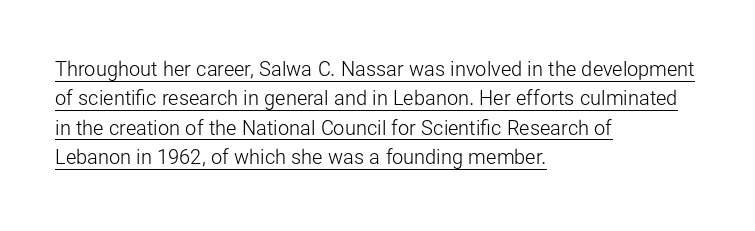
The font sits on the lighter half of the weight spectrum, regular included. Standard letterfit; no display-style spreading of the glyphs. A baseline rule has been typeset under these characters. Tall strokes in this sample are plumb rather than angled.
